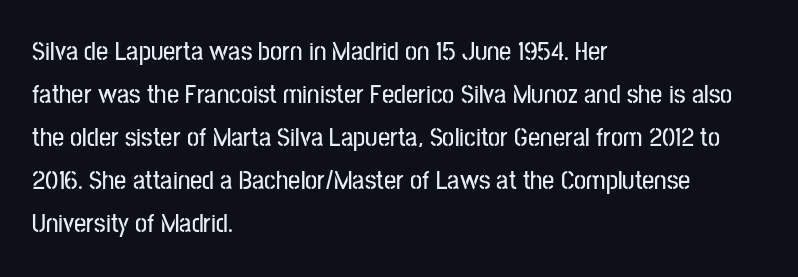
{"italic": "no", "underline": "no", "align": "left", "line_spacing": "normal", "line_spacing_ratio": 1.59, "letter_spacing": "normal", "letter_spacing_em": 0.0, "glyph_px": 27}
